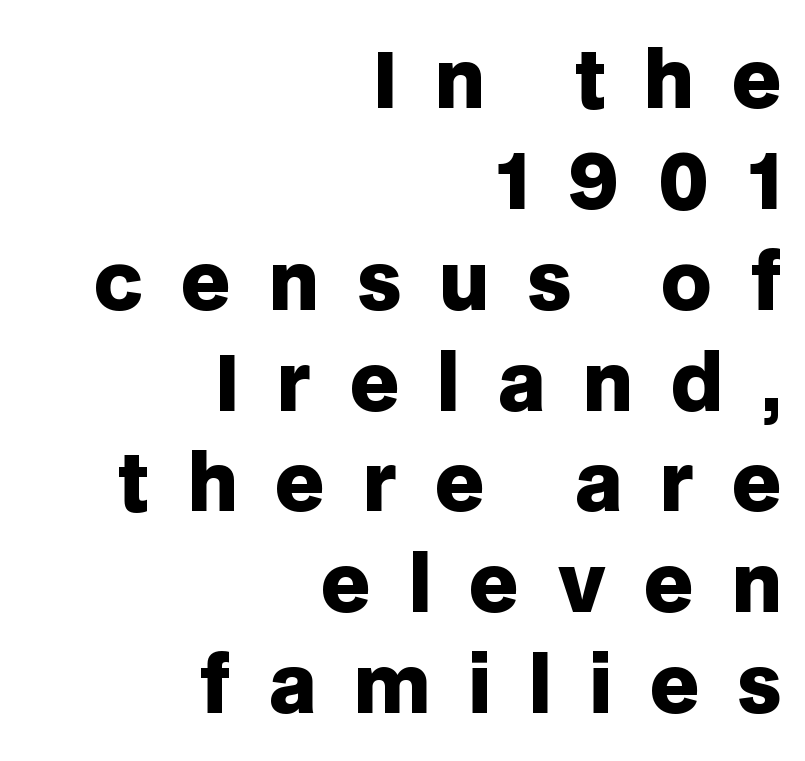
{"serif": "no", "italic": "no", "bold": "yes", "weight": "heavy", "width": "normal", "stroke_contrast": "low", "x_height": "large", "monospaced": "no", "underline": "no", "align": "right", "line_spacing": "normal", "line_spacing_ratio": 1.31, "letter_spacing": "wide", "letter_spacing_em": 0.49, "glyph_px": 77}
